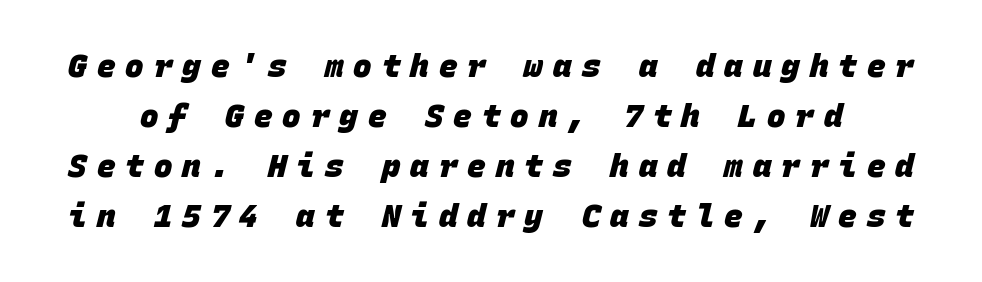
Q: Is the text bold? A: Yes.
Q: Is the typeface a serif or a sans-serif typeface? A: Sans-serif.
Q: Is the text underlined? A: No.
Q: Is the spacing between letters normal or unusually wide? A: Unusually wide.
Q: Is the spacing between lines tight, normal or loose? A: Normal.
Q: Width (condensed, normal, or wide)? A: Normal.
Q: Stroke contrast? A: Low.
Q: x-height? A: Large.
Q: Monospaced? A: Yes.
